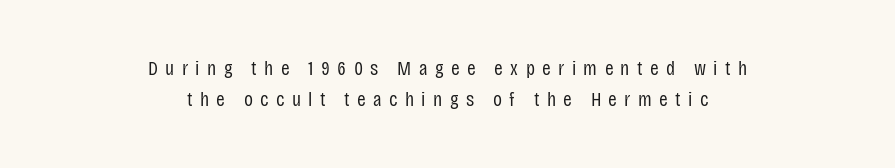
{"italic": "no", "bold": "no", "underline": "no", "align": "center", "line_spacing": "normal", "line_spacing_ratio": 1.48, "letter_spacing": "wide", "letter_spacing_em": 0.35, "glyph_px": 21}
